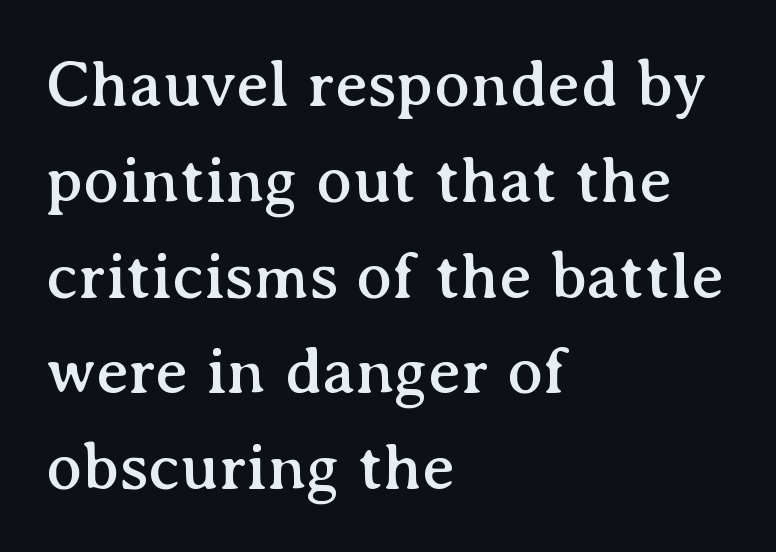
{"serif": "yes", "italic": "no", "width": "normal", "stroke_contrast": "medium", "x_height": "medium", "monospaced": "no", "underline": "no", "align": "left", "line_spacing": "normal", "line_spacing_ratio": 1.43, "letter_spacing": "normal", "letter_spacing_em": 0.0, "glyph_px": 67}
